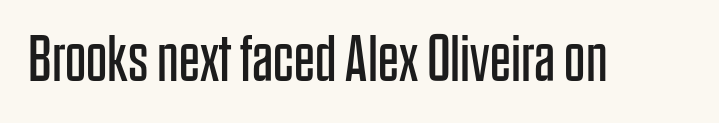
Q: Is the text bold? A: No.
Q: Is the text italic (slanted)? A: No, it is upright.
Q: Is the typeface a serif or a sans-serif typeface? A: Sans-serif.
Q: Is the text underlined? A: No.
Q: Is the spacing between letters normal or unusually wide? A: Normal.
Q: Width (condensed, normal, or wide)? A: Condensed.
Q: Stroke contrast? A: Low.
Q: x-height? A: Large.
Q: Monospaced? A: No.
